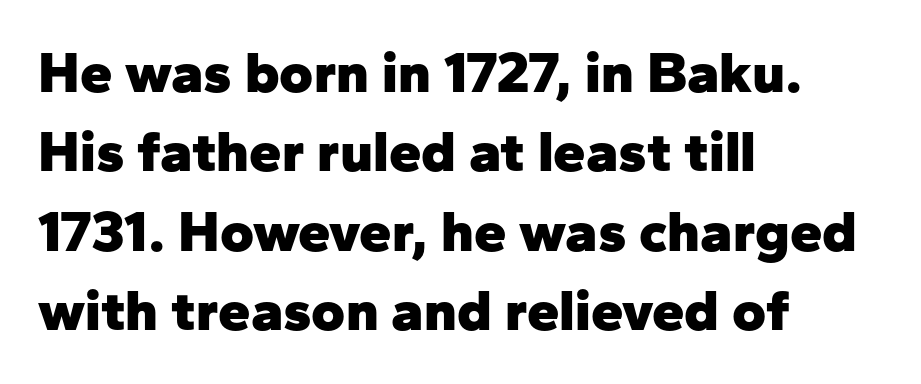
{"serif": "no", "italic": "no", "bold": "yes", "weight": "heavy", "width": "normal", "stroke_contrast": "low", "x_height": "medium", "monospaced": "no", "underline": "no", "align": "left", "line_spacing": "normal", "line_spacing_ratio": 1.37, "letter_spacing": "normal", "letter_spacing_em": 0.0, "glyph_px": 58}
